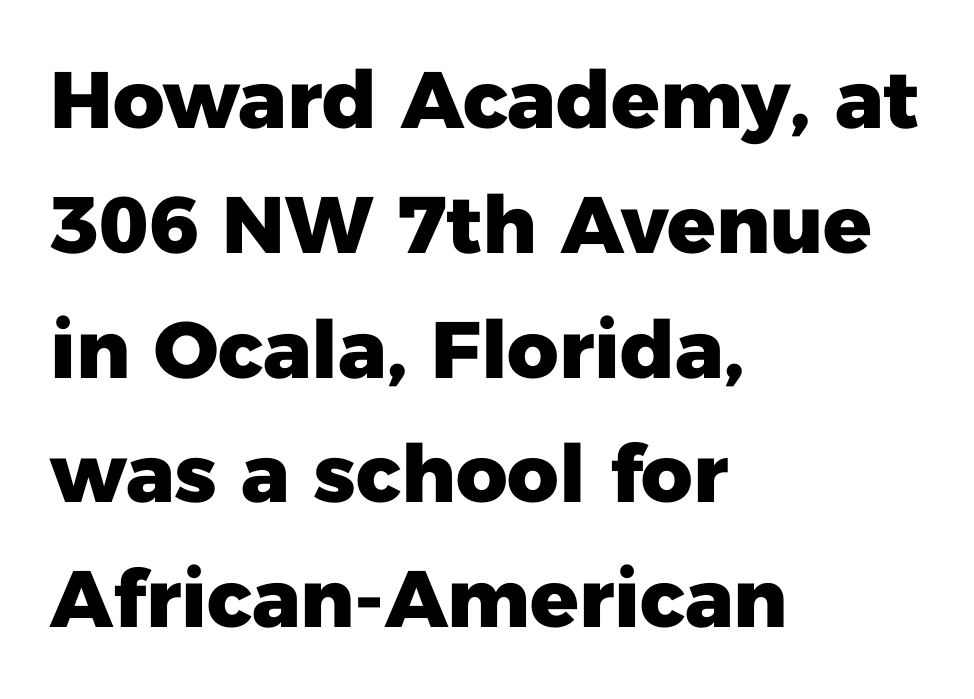
{"serif": "no", "italic": "no", "bold": "yes", "weight": "heavy", "width": "normal", "stroke_contrast": "low", "x_height": "medium", "monospaced": "no", "underline": "no", "align": "left", "line_spacing": "normal", "line_spacing_ratio": 1.56, "letter_spacing": "normal", "letter_spacing_em": 0.0, "glyph_px": 80}
